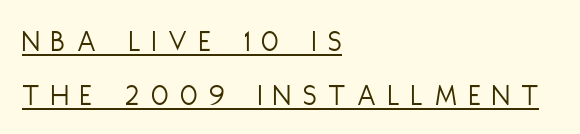
{"serif": "no", "italic": "no", "bold": "no", "weight": "light", "width": "condensed", "stroke_contrast": "low", "x_height": "large", "monospaced": "no", "underline": "yes", "align": "left", "line_spacing_ratio": 1.74, "letter_spacing": "wide", "letter_spacing_em": 0.38, "glyph_px": 31}
